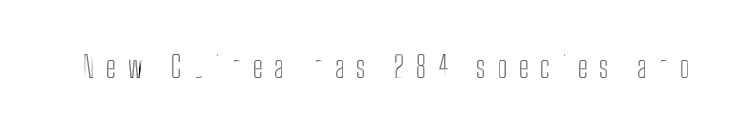
Short note: letters widely spaced. Character widths vary here, with narrow letters taking less room than wide ones. Lines of text with bare space underneath. The lettering stays uniformly vertical, giving the passage a roman look.
